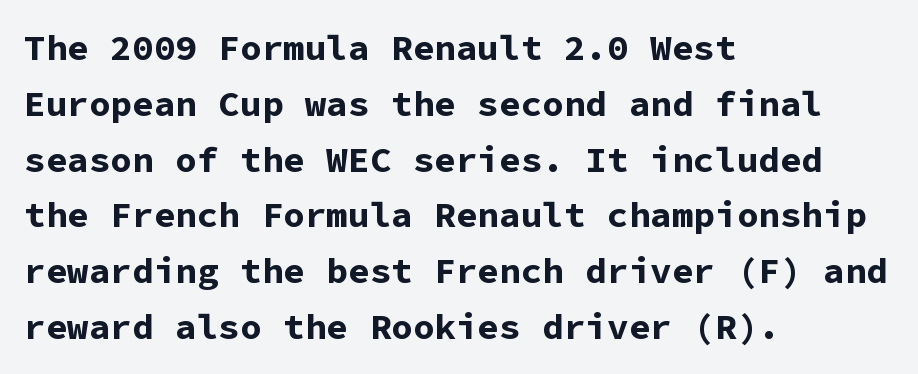
The image shows 36 px bold sans-serif type, upright, monospaced; set left-aligned, normal line spacing (1.55x), normal letter spacing, not underlined; low stroke contrast and a medium x-height.
